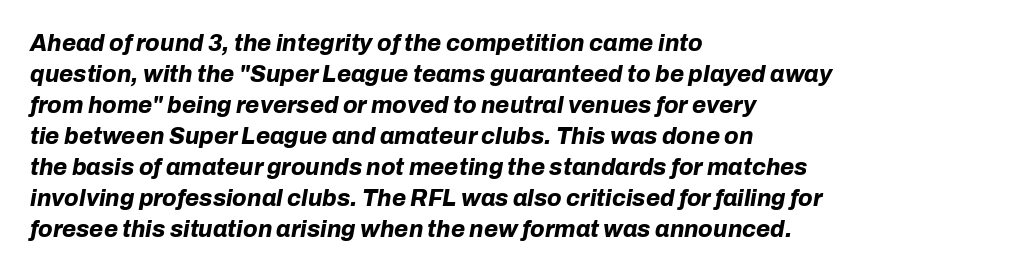
{"italic": "yes", "lean": "right", "slant_degrees": 10, "bold": "yes", "underline": "no", "align": "left", "line_spacing": "normal", "line_spacing_ratio": 1.35, "letter_spacing": "normal", "letter_spacing_em": 0.0, "glyph_px": 23}
